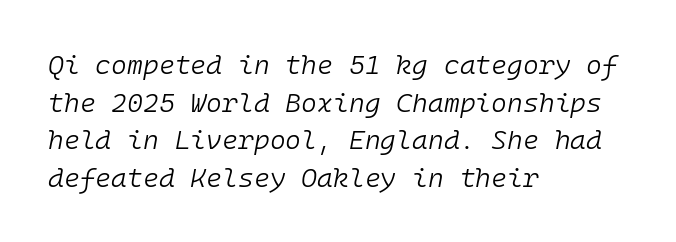
The image shows 27 px text type, italic (leaning right); set left-aligned, normal line spacing (1.39x), normal letter spacing, not underlined.
